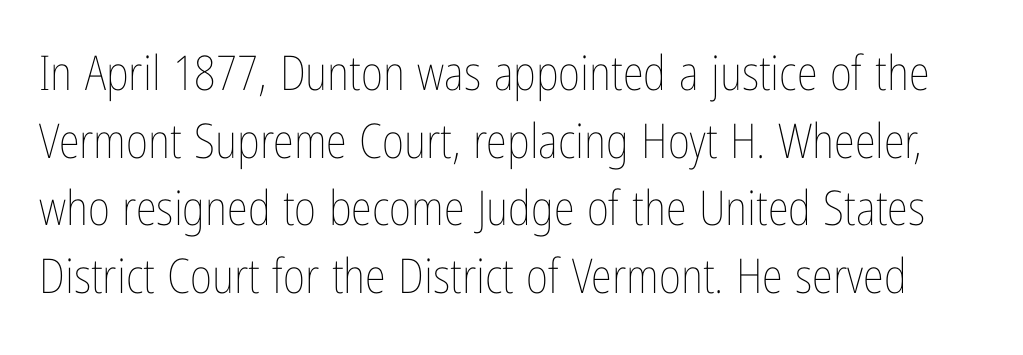
The image shows 48 px thin, condensed type, upright; set normal line spacing (1.41x), normal letter spacing, not underlined; low stroke contrast and a medium x-height.
